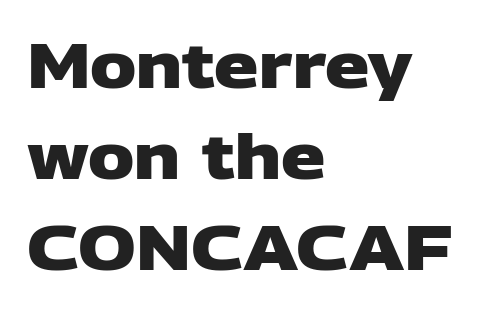
Q: Is the text bold? A: Yes.
Q: Is the typeface a serif or a sans-serif typeface? A: Sans-serif.
Q: Is the text underlined? A: No.
Q: How is the paragraph aligned? A: Left-aligned.
Q: Is the spacing between letters normal or unusually wide? A: Normal.
Q: Is the spacing between lines tight, normal or loose? A: Normal.
Q: Width (condensed, normal, or wide)? A: Wide.
Q: Stroke contrast? A: Low.
Q: x-height? A: Large.
Q: Monospaced? A: No.
